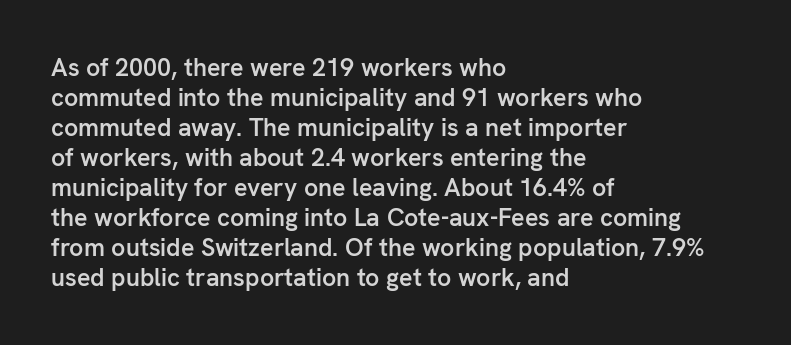
Q: Is the text bold? A: Semi-bold.
Q: Is the text italic (slanted)? A: No, it is upright.
Q: Is the text underlined? A: No.
Q: How is the paragraph aligned? A: Left-aligned.
Q: Is the spacing between letters normal or unusually wide? A: Normal.
